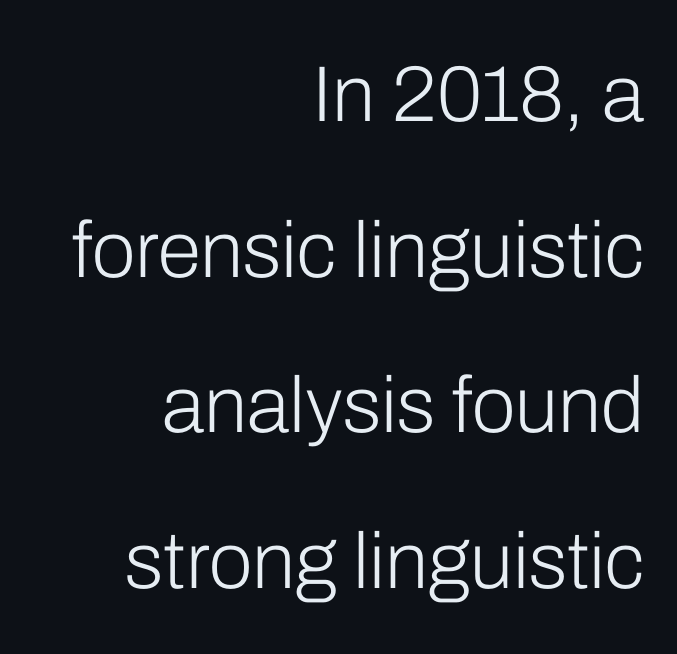
The image shows 79 px light sans-serif type, upright; set right-aligned, loose line spacing (1.97x), normal letter spacing, not underlined; low stroke contrast and a medium x-height.
